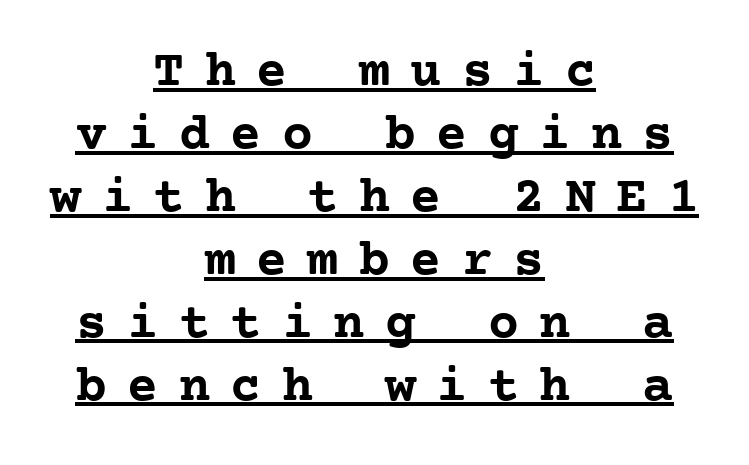
Notice how the passage keeps no hard edge, just a central spine. The letters march in equal steps, a hallmark of fixed-pitch type. The letters stand upright; this is a roman face. Compared with an ordinary text face, these strokes are far heavier — a full bold.
